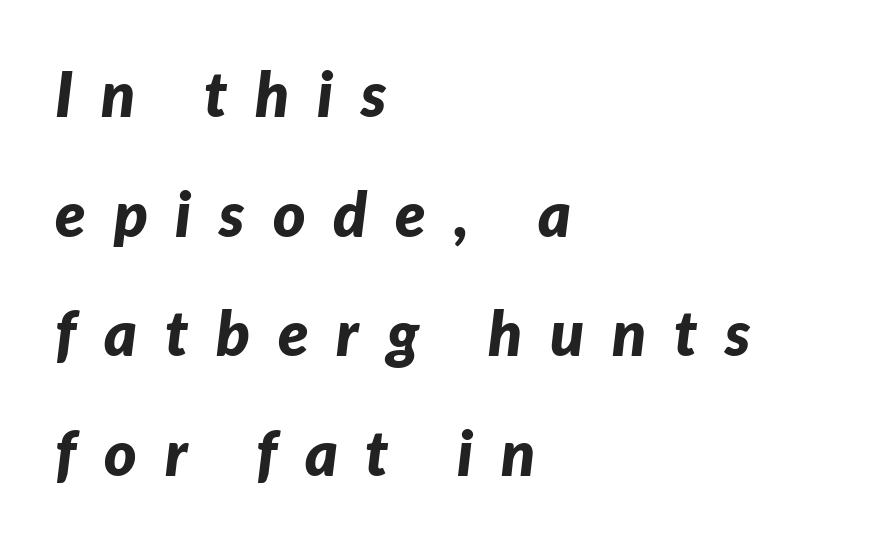
The image shows 62 px bold type, italic (leaning right); set left-aligned, loose line spacing (1.93x), unusually wide letter spacing (+0.45 em), not underlined; low stroke contrast and a medium x-height.
